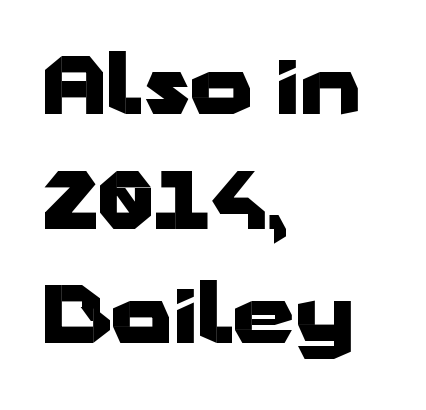
The image shows 79 px heavy, wide sans-serif type, upright; set left-aligned, normal line spacing (1.45x), normal letter spacing, not underlined; low stroke contrast and a medium x-height.
